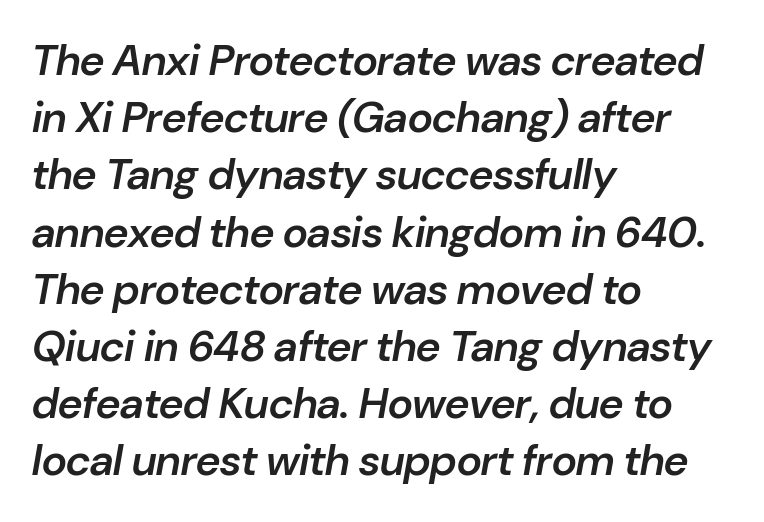
{"italic": "yes", "lean": "right", "slant_degrees": 10, "bold": "semi", "weight": "semibold", "width": "normal", "stroke_contrast": "low", "x_height": "medium", "monospaced": "no", "underline": "no", "align": "left", "line_spacing": "normal", "line_spacing_ratio": 1.33, "letter_spacing": "normal", "letter_spacing_em": 0.0, "glyph_px": 43}
